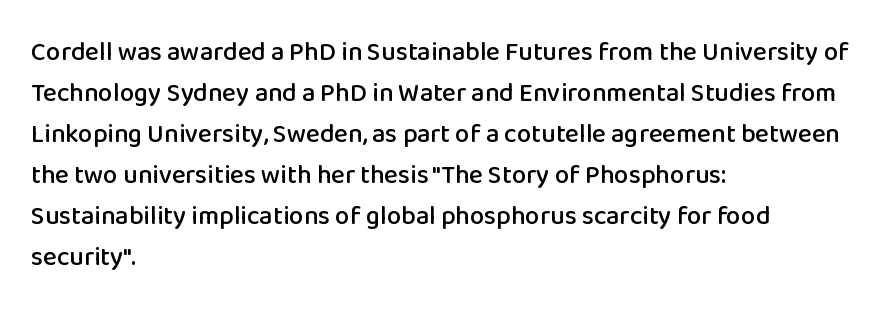
{"italic": "no", "underline": "no", "align": "left", "line_spacing": "normal", "line_spacing_ratio": 1.58, "letter_spacing": "normal", "letter_spacing_em": 0.0, "glyph_px": 26}
